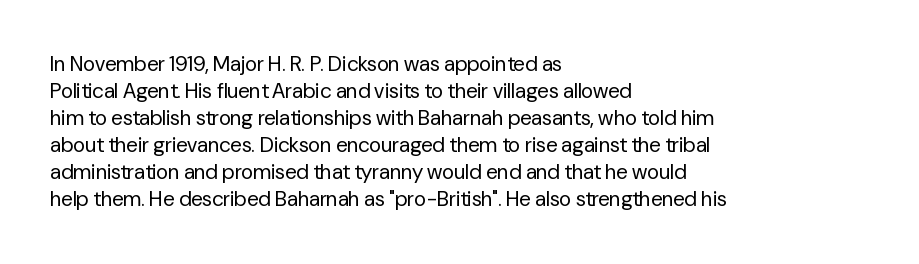
The passage shown is not underscored anywhere. Summary of vertical rhythm: regular, with standard interline spacing. The rag falls on the right side of this text block. Notice how the stems are strictly vertical — no italics here. Vertical stems look standard width or narrower in stroke.
